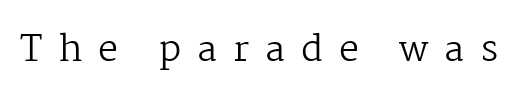
Q: Is the text bold? A: No.
Q: Is the text italic (slanted)? A: No, it is upright.
Q: Is the typeface a serif or a sans-serif typeface? A: Serif.
Q: Is the text underlined? A: No.
Q: Is the spacing between letters normal or unusually wide? A: Unusually wide.
Q: Width (condensed, normal, or wide)? A: Normal.
Q: Stroke contrast? A: Medium.
Q: x-height? A: Medium.
Q: Monospaced? A: No.
